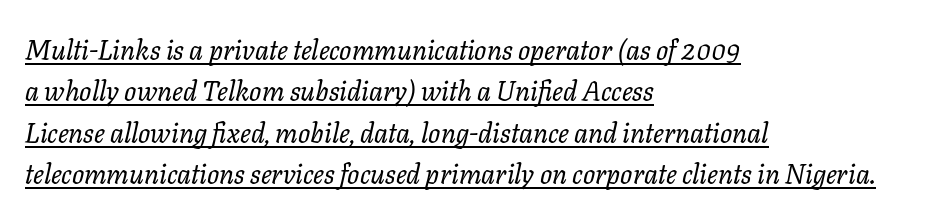
The image shows 27 px text type, italic (leaning right); set left-aligned, normal line spacing (1.53x), normal letter spacing, underlined.
